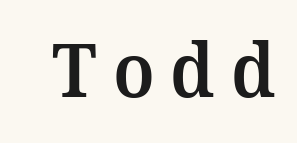
Q: Is the text bold? A: Semi-bold.
Q: Is the text italic (slanted)? A: No, it is upright.
Q: Is the typeface a serif or a sans-serif typeface? A: Serif.
Q: Is the text underlined? A: No.
Q: Is the spacing between letters normal or unusually wide? A: Unusually wide.
Q: Width (condensed, normal, or wide)? A: Normal.
Q: Stroke contrast? A: Medium.
Q: x-height? A: Medium.
Q: Monospaced? A: No.
